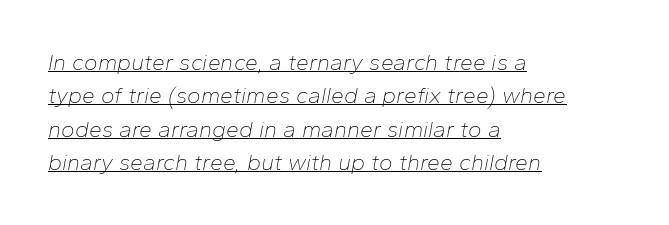
Q: Is the text bold? A: No.
Q: Is the text italic (slanted)? A: Yes, it leans right by about 10 degrees.
Q: Is the text underlined? A: Yes.
Q: How is the paragraph aligned? A: Left-aligned.
Q: Is the spacing between letters normal or unusually wide? A: Normal.
Q: Is the spacing between lines tight, normal or loose? A: Normal.
